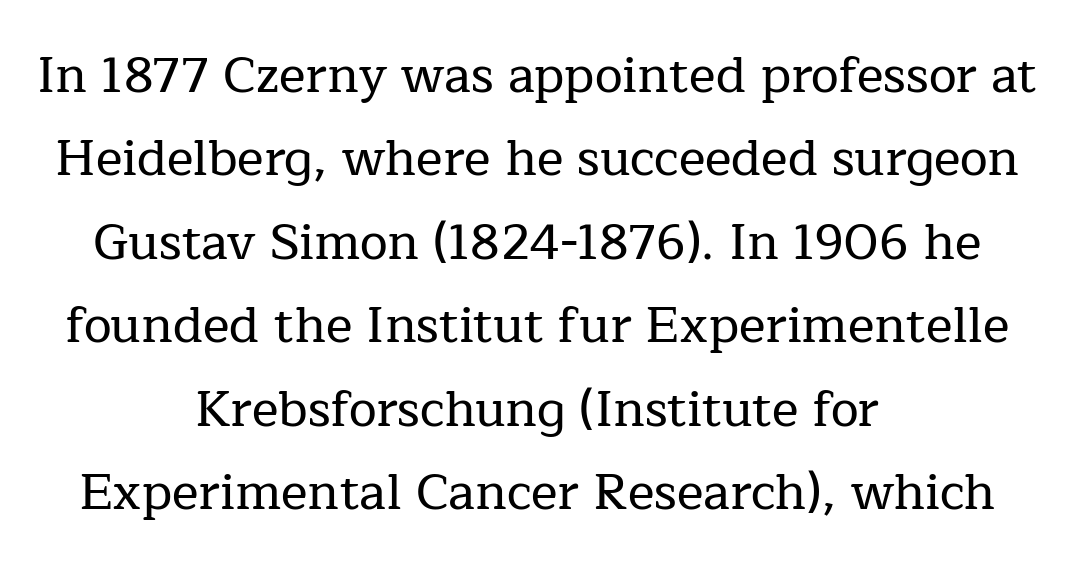
The image shows 50 px serif type, upright; set centered, normal line spacing (1.67x), normal letter spacing, not underlined; low stroke contrast and a medium x-height.
